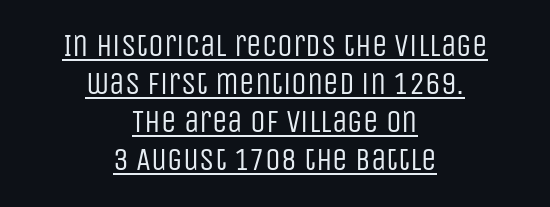
No chunkiness to these letters — they're not bold. Nothing sits at the stroke ends, so this counts as sans-serif. Which margin do the lines hug? Neither — every line sits in the middle. Proportional: the letters do not fall into vertical columns. Observe the ordinary spacing: letters are neighbours, not strangers.
